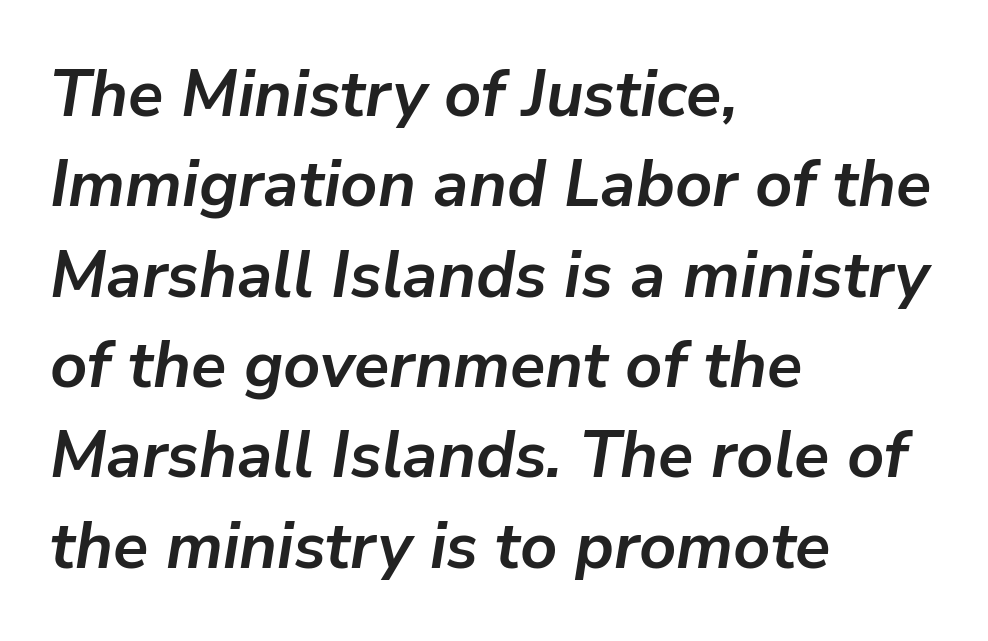
The image shows 65 px semibold type, italic (leaning right); set left-aligned, normal line spacing (1.39x), normal letter spacing, not underlined; low stroke contrast and a medium x-height.
